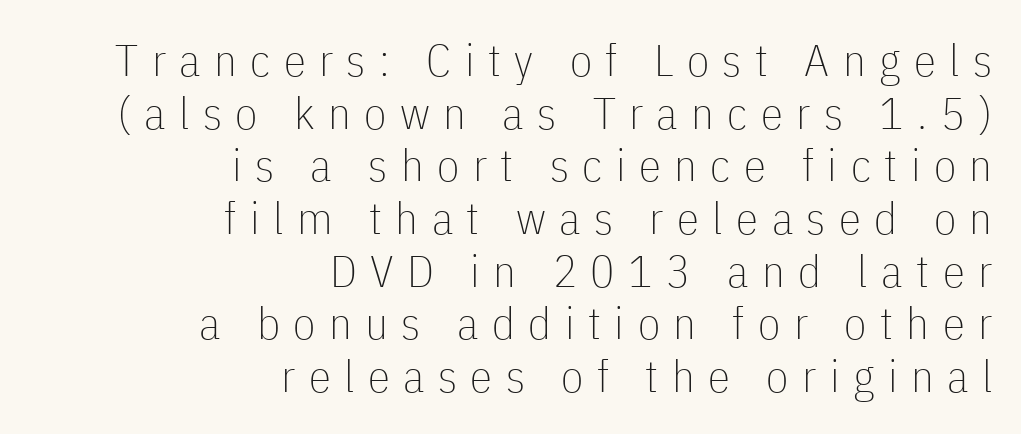
The image shows 45 px thin, condensed sans-serif type, upright; set right-aligned, line spacing 1.17x, unusually wide letter spacing (+0.3 em), not underlined; low stroke contrast and a medium x-height.
